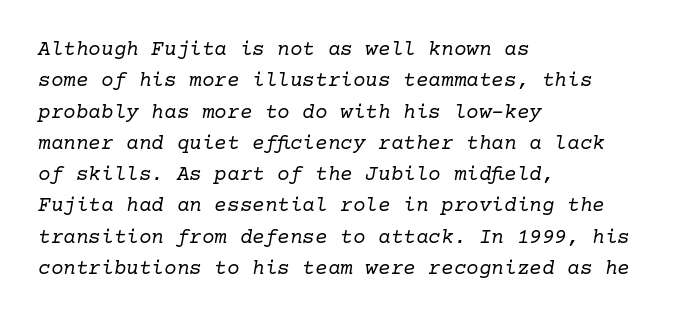
Interline gaps are of average width in this sample. The letters look calm and open, with moderate or lighter stems. Line starts are locked; line ends wander. The passage shown is not underscored anywhere.
